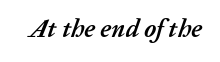
Pretty heavy lettering here — definitely bold. The string is rendered with underlining switched off. This sample uses an oblique cut, with every glyph tilted off the vertical. No extra tracking has been applied to these lines.
